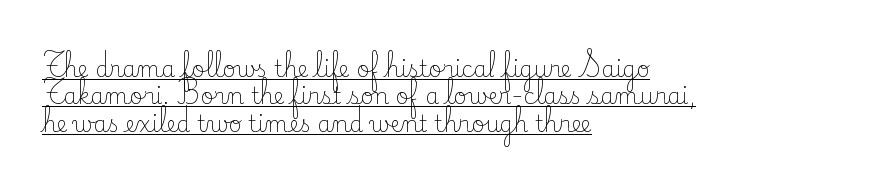
The image shows 22 px text type, upright; set left-aligned, normal line spacing (1.25x), normal letter spacing, underlined.
